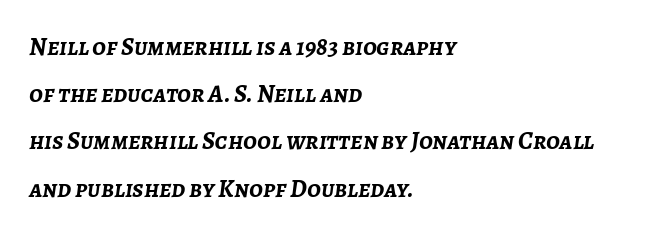
The image shows 25 px bold type, italic (leaning right); set left-aligned, line spacing 1.89x, normal letter spacing, not underlined.
